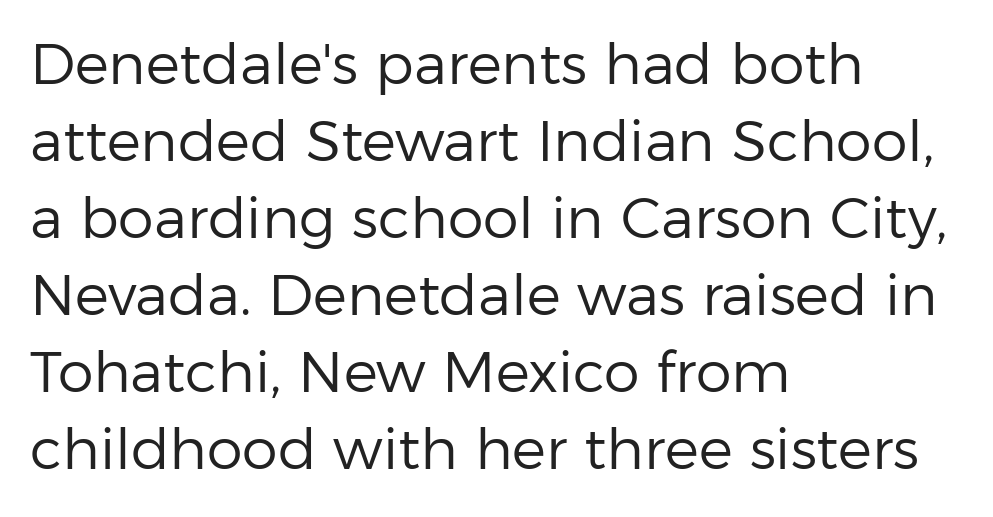
{"serif": "no", "italic": "no", "bold": "no", "weight": "regular", "width": "normal", "stroke_contrast": "low", "x_height": "medium", "monospaced": "no", "underline": "no", "align": "left", "line_spacing": "normal", "line_spacing_ratio": 1.35, "letter_spacing": "normal", "letter_spacing_em": 0.0, "glyph_px": 57}
